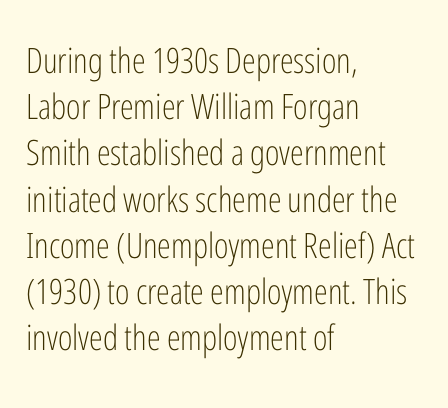
Q: Is the text bold? A: No.
Q: Is the text italic (slanted)? A: No, it is upright.
Q: Is the typeface a serif or a sans-serif typeface? A: Sans-serif.
Q: Is the text underlined? A: No.
Q: How is the paragraph aligned? A: Left-aligned.
Q: Is the spacing between letters normal or unusually wide? A: Normal.
Q: Is the spacing between lines tight, normal or loose? A: Normal.
Q: Width (condensed, normal, or wide)? A: Condensed.
Q: Stroke contrast? A: Low.
Q: x-height? A: Medium.
Q: Monospaced? A: No.
